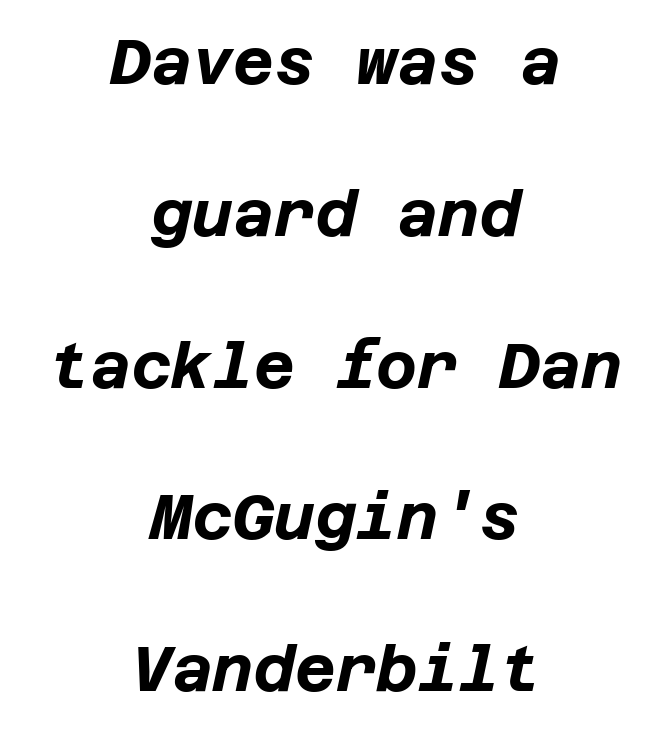
{"italic": "yes", "lean": "right", "slant_degrees": 12, "bold": "yes", "weight": "bold", "width": "normal", "stroke_contrast": "low", "x_height": "large", "underline": "no", "align": "center", "line_spacing": "loose", "line_spacing_ratio": 2.41, "letter_spacing": "normal", "letter_spacing_em": 0.0, "glyph_px": 63}
